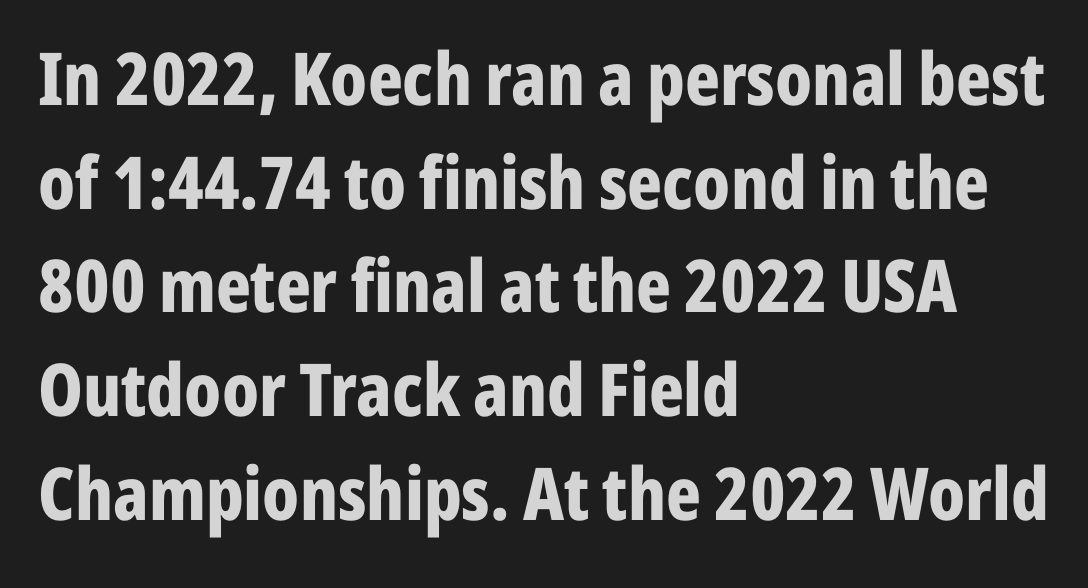
Q: Is the text bold? A: Yes.
Q: Is the text italic (slanted)? A: No, it is upright.
Q: Is the typeface a serif or a sans-serif typeface? A: Sans-serif.
Q: Is the text underlined? A: No.
Q: How is the paragraph aligned? A: Left-aligned.
Q: Is the spacing between letters normal or unusually wide? A: Normal.
Q: Is the spacing between lines tight, normal or loose? A: Normal.
Q: Width (condensed, normal, or wide)? A: Condensed.
Q: Stroke contrast? A: Low.
Q: x-height? A: Medium.
Q: Monospaced? A: No.
